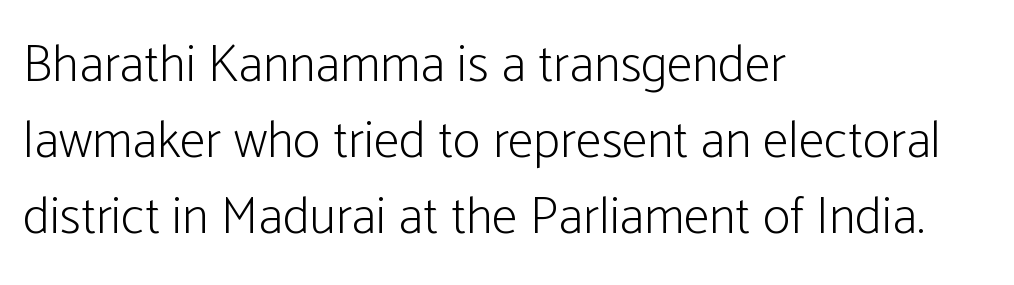
The image shows 52 px light, condensed sans-serif type, upright; set left-aligned, normal line spacing (1.46x), normal letter spacing, not underlined; low stroke contrast and a medium x-height.
